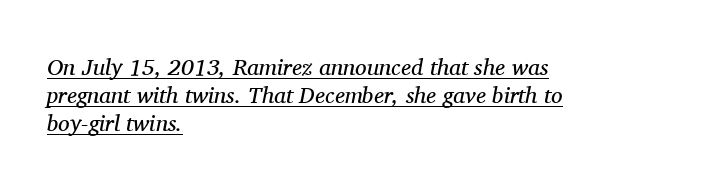
Looks like someone drew a line under every word here. These lines keep a tight, regular rhythm from letter to letter. Where is the straight margin? On the left. Unbolded letterforms with no extra heft. Would a proofreader flag this as italicized? Yes.
